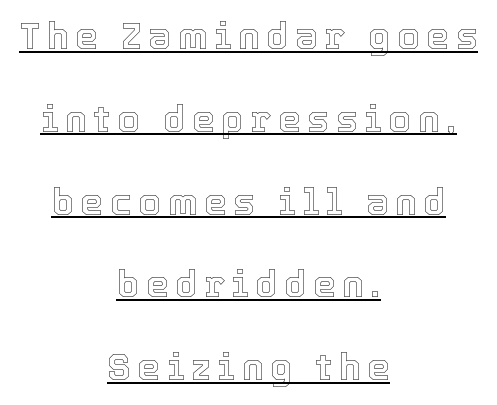
Q: Is the text italic (slanted)? A: No, it is upright.
Q: Is the text underlined? A: Yes.
Q: How is the paragraph aligned? A: Centered.
Q: Is the spacing between lines tight, normal or loose? A: Loose.
Q: Width (condensed, normal, or wide)? A: Normal.
Q: x-height? A: Medium.
Q: Monospaced? A: No.
